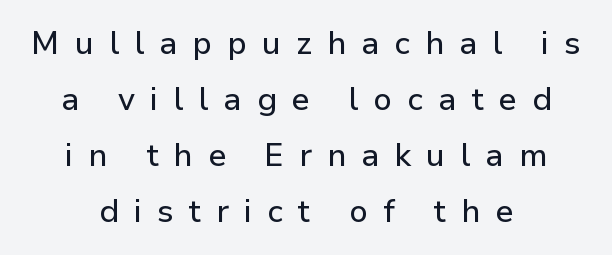
The image shows 32 px sans-serif type, upright; set centered, line spacing 1.75x, unusually wide letter spacing (+0.47 em), not underlined; low stroke contrast and a medium x-height.
